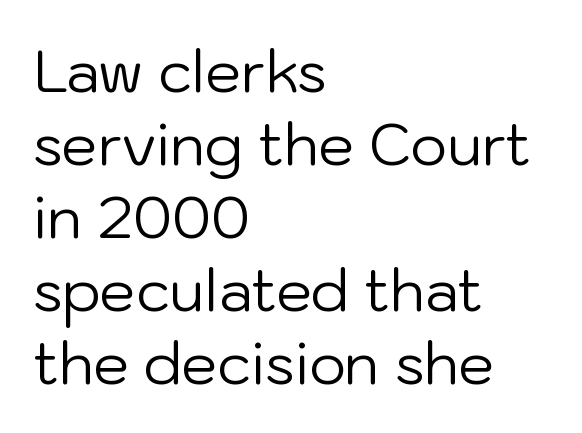
You can tell from the bare stems that sans-serif type was used. Stems here are at most as thick as an everyday book face. Nope, not italic — everything's standing straight. The text block is weighted toward the left margin, trailing off unevenly rightward.
